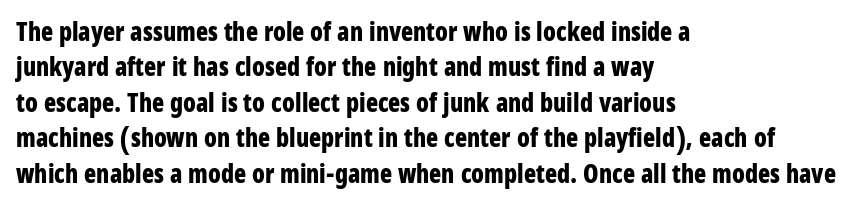
The strokes are fattened all the way to bold. Does the copy run flush right? No — it runs flush left. The face used here is rendered with its standard letterfit. Does the leading feel generous? No, just average. The typography opts for an upright posture over an oblique one.
